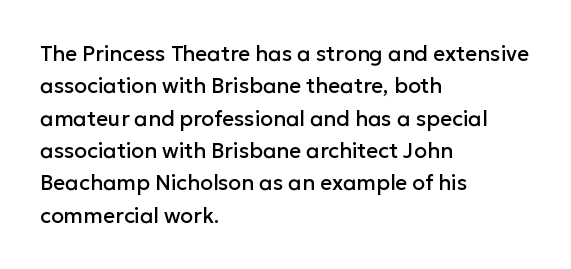
{"italic": "no", "underline": "no", "align": "left", "line_spacing": "normal", "line_spacing_ratio": 1.54, "letter_spacing": "normal", "letter_spacing_em": 0.0, "glyph_px": 21}
